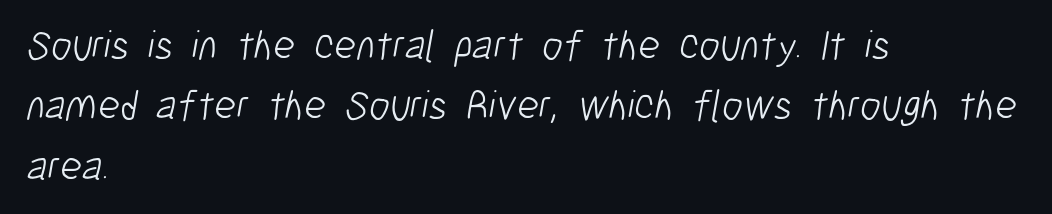
{"serif": "no", "bold": "no", "weight": "light", "width": "condensed", "stroke_contrast": "low", "x_height": "medium", "monospaced": "no", "underline": "no", "align": "left", "line_spacing": "normal", "line_spacing_ratio": 1.44, "letter_spacing": "normal", "letter_spacing_em": 0.0, "glyph_px": 42}
